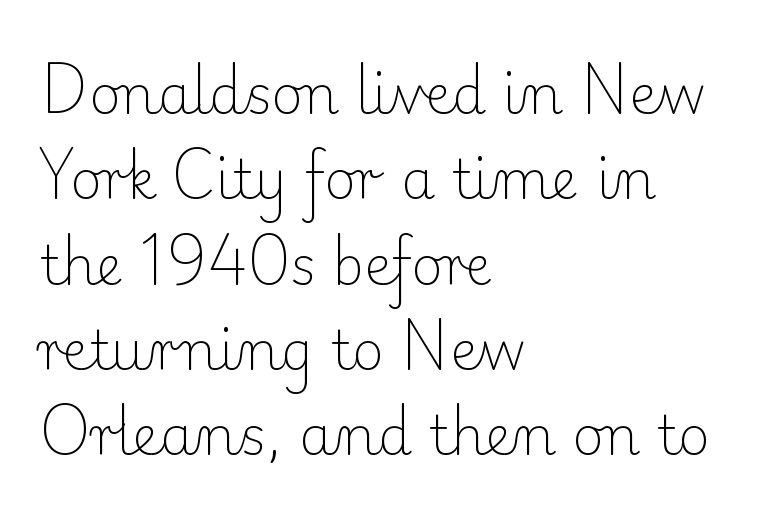
{"serif": "yes", "italic": "no", "bold": "no", "weight": "light", "width": "normal", "stroke_contrast": "low", "x_height": "small", "monospaced": "no", "underline": "no", "align": "left", "line_spacing": "normal", "line_spacing_ratio": 1.58, "letter_spacing": "normal", "letter_spacing_em": 0.0, "glyph_px": 54}
